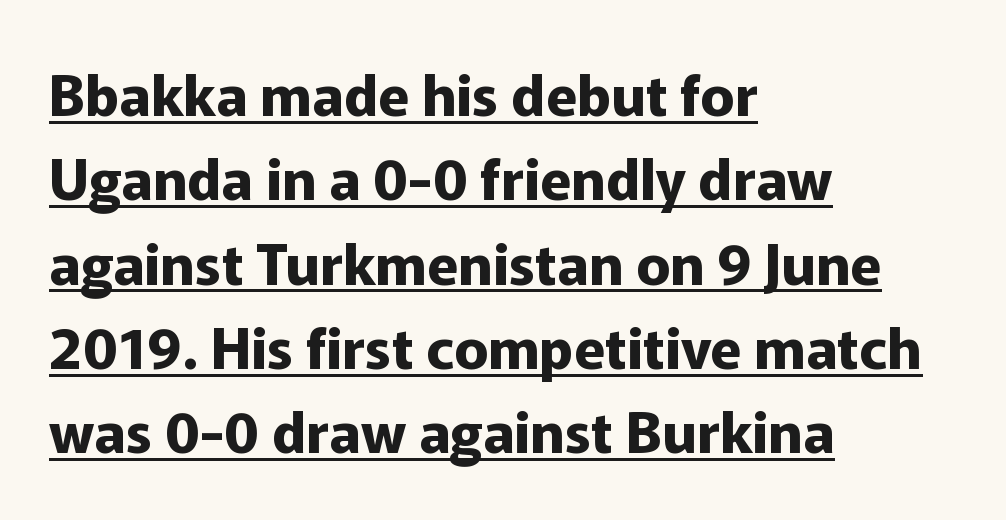
The letters advance in unequal steps, a hallmark of proportional type. Italic: no, the glyphs are upright roman. This block has exactly the height ordinary leading produces. The tracking reads as untouched default to a designer's eye. Look at the stroke-to-counter ratio: heavy, a bold. The designer went with a sans here, leaving each stem footless.
